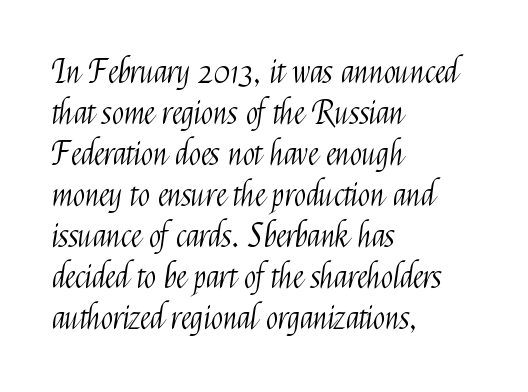
Reading down the block, your eye returns to a fixed left position each line. Each letter keeps its own natural width here, so spacing adapts to shape. The typesetting does not lean heavy: it is not bold. This block has exactly the height ordinary leading produces. Letters rest on an invisible, unmarked baseline.
